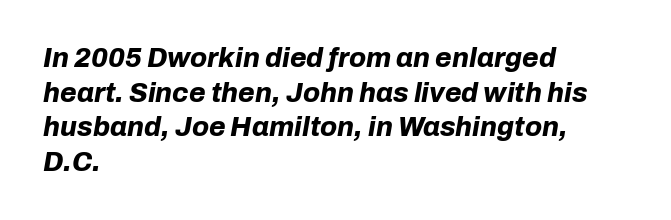
Q: Is the text bold? A: Yes.
Q: Is the text italic (slanted)? A: Yes, it leans right by about 10 degrees.
Q: Is the text underlined? A: No.
Q: How is the paragraph aligned? A: Left-aligned.
Q: Is the spacing between letters normal or unusually wide? A: Normal.
Q: Is the spacing between lines tight, normal or loose? A: Normal.
